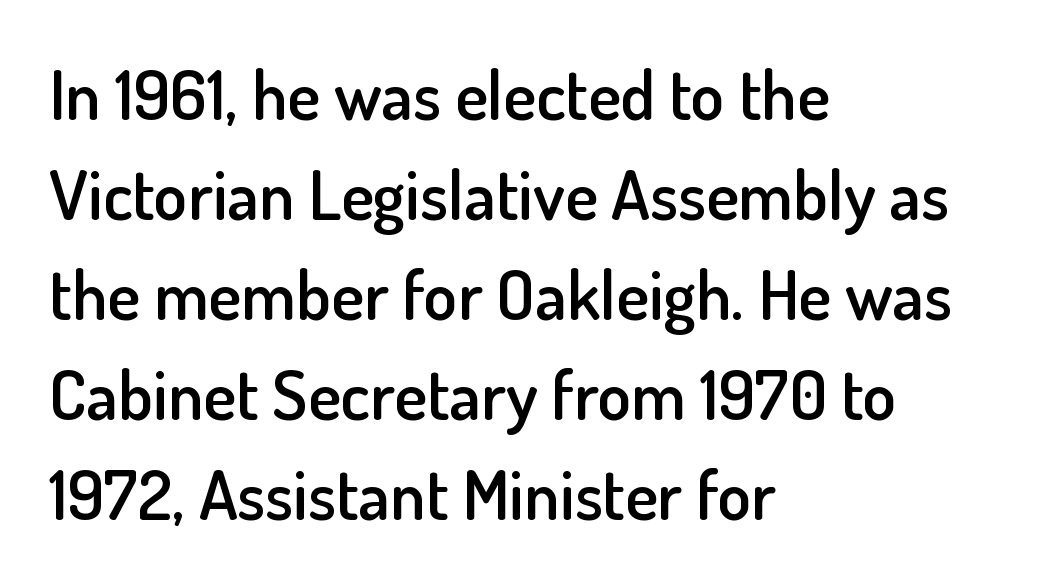
Vertically, the passage feels balanced, rows spaced as you'd expect. The horizontal fit of the characters is conventional and even. No feet cap the strokes, marking this as sans-serif type. These lines carry some extra weight — a demibold, not a full bold. Does the lettering tilt? It doesn't — this is upright. Proportional: the letters do not fall into vertical columns.
